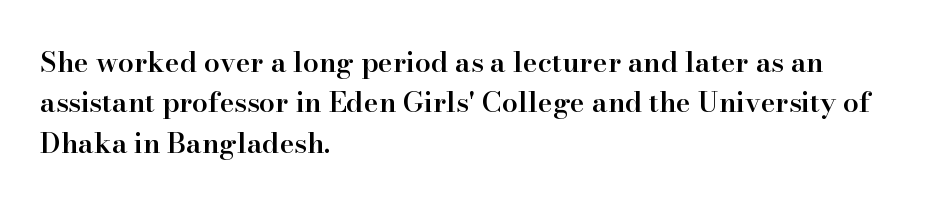
{"serif": "yes", "italic": "no", "bold": "semi", "weight": "semibold", "width": "normal", "stroke_contrast": "high", "x_height": "small", "monospaced": "no", "underline": "no", "align": "left", "line_spacing": "normal", "line_spacing_ratio": 1.44, "letter_spacing": "normal", "letter_spacing_em": 0.0, "glyph_px": 28}
